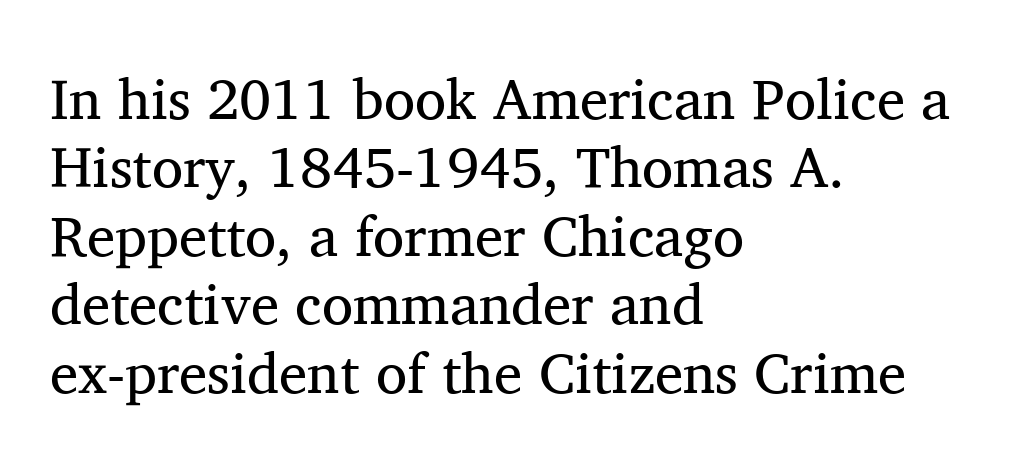
The image shows 57 px regular-weight serif type, upright; set left-aligned, line spacing 1.2x, normal letter spacing, not underlined; medium stroke contrast and a medium x-height.
